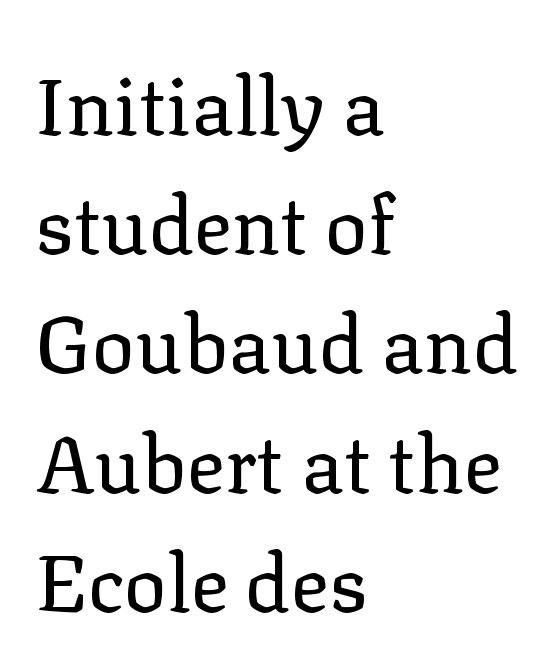
{"serif": "yes", "italic": "no", "bold": "no", "weight": "regular", "width": "normal", "stroke_contrast": "low", "x_height": "medium", "monospaced": "no", "underline": "no", "align": "left", "line_spacing": "normal", "line_spacing_ratio": 1.49, "letter_spacing": "normal", "letter_spacing_em": 0.0, "glyph_px": 80}
